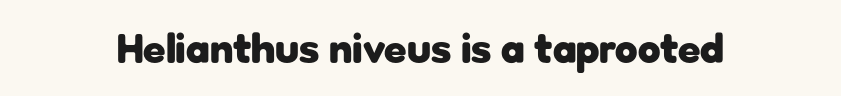
The image shows 41 px heavy sans-serif type, upright; set normal letter spacing, not underlined; low stroke contrast and a medium x-height.
